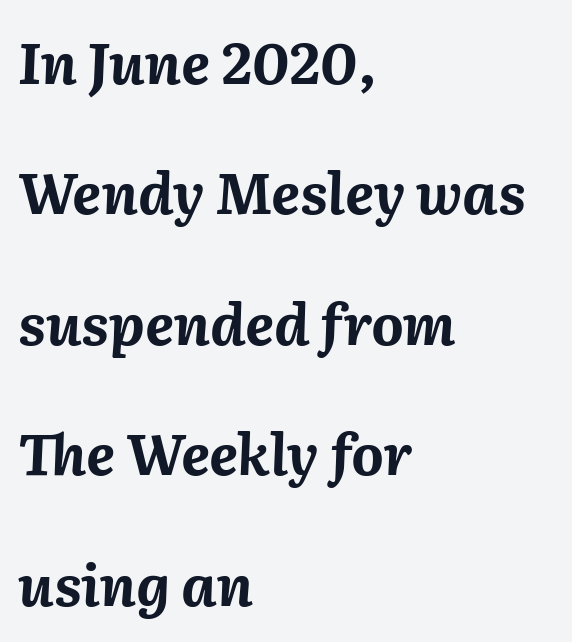
The image shows 56 px bold type, italic (leaning right); set left-aligned, loose line spacing (2.33x), normal letter spacing, not underlined; medium stroke contrast and a medium x-height.
